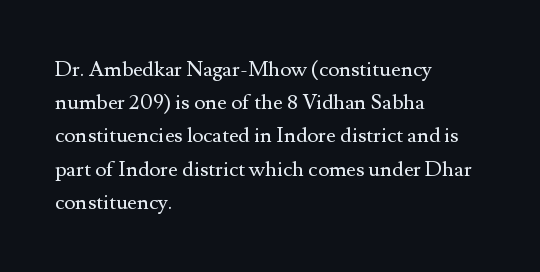
Q: Is the text bold? A: No.
Q: Is the text italic (slanted)? A: No, it is upright.
Q: Is the text underlined? A: No.
Q: How is the paragraph aligned? A: Left-aligned.
Q: Is the spacing between letters normal or unusually wide? A: Normal.
Q: Is the spacing between lines tight, normal or loose? A: Normal.
